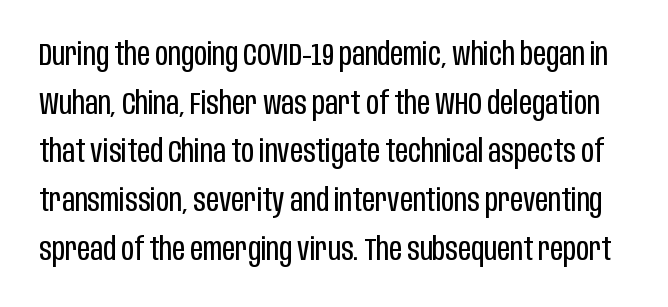
Q: Is the text bold? A: No.
Q: Is the text italic (slanted)? A: No, it is upright.
Q: Is the typeface a serif or a sans-serif typeface? A: Sans-serif.
Q: Is the text underlined? A: No.
Q: Is the spacing between letters normal or unusually wide? A: Normal.
Q: Is the spacing between lines tight, normal or loose? A: Normal.
Q: Width (condensed, normal, or wide)? A: Condensed.
Q: Stroke contrast? A: Low.
Q: x-height? A: Large.
Q: Monospaced? A: No.
